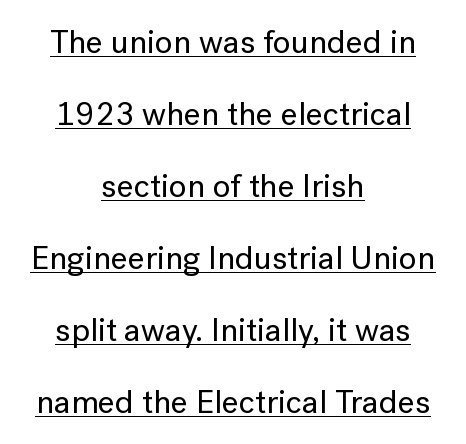
Here the glyphs are tracked normally, forming tight word shapes. These lines are rendered in a variable-pitch font. Every stem runs plumb, perpendicular to the baseline. Reading down the column, the eye jumps a long way to each next line. Decoration check: the copy is underlined.
